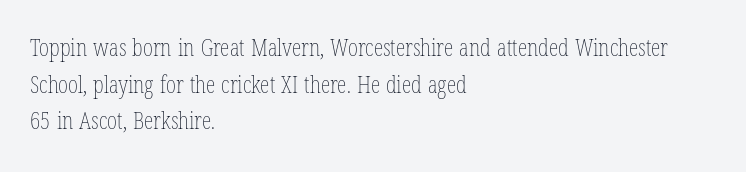
The image shows 24 px text type, upright; set left-aligned, normal line spacing (1.53x), normal letter spacing, not underlined.
